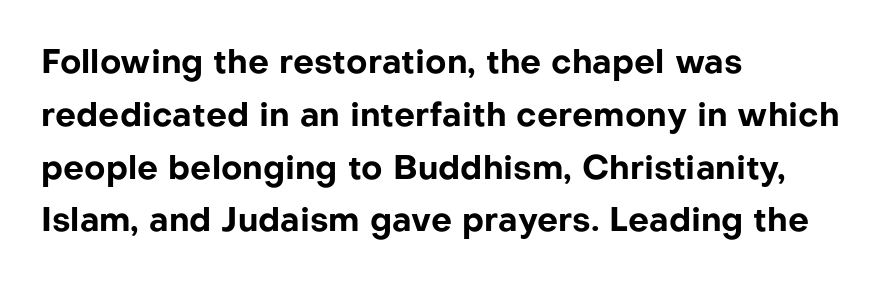
The image shows 33 px bold sans-serif type, upright; set left-aligned, normal line spacing (1.6x), normal letter spacing, not underlined; low stroke contrast and a medium x-height.
